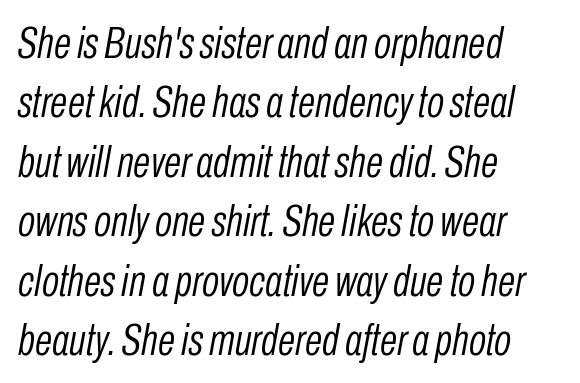
The image shows 45 px light, condensed type, italic (leaning right); set left-aligned, normal line spacing (1.32x), normal letter spacing, not underlined; low stroke contrast and a medium x-height.
